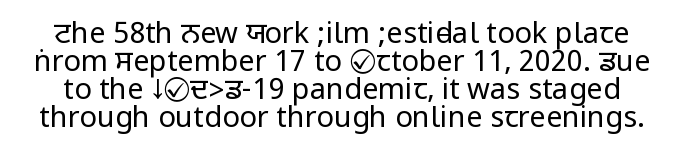
The image shows 29 px regular-weight, condensed sans-serif type, upright; set tight line spacing (0.97x), normal letter spacing, not underlined; low stroke contrast.
